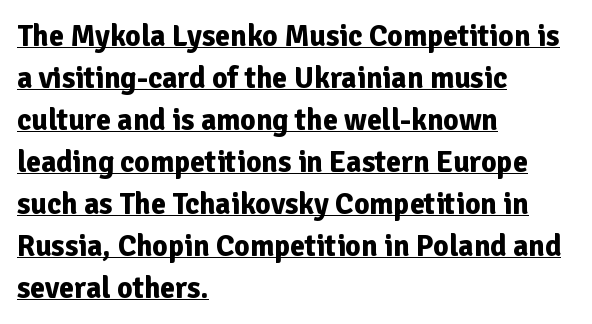
The image shows 30 px bold sans-serif type, upright; set left-aligned, normal line spacing (1.4x), normal letter spacing, underlined; low stroke contrast and a medium x-height.
